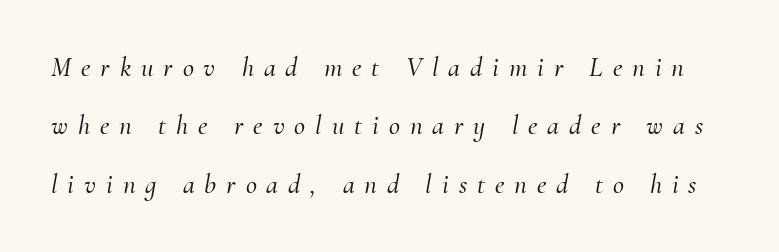
The image shows 27 px text type, italic (leaning right); set loose line spacing (2.16x), unusually wide letter spacing (+0.37 em), not underlined.
